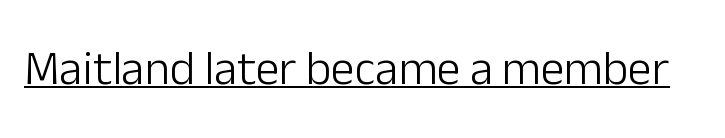
The image shows 48 px light sans-serif type, upright; set normal letter spacing, underlined; low stroke contrast and a medium x-height.
